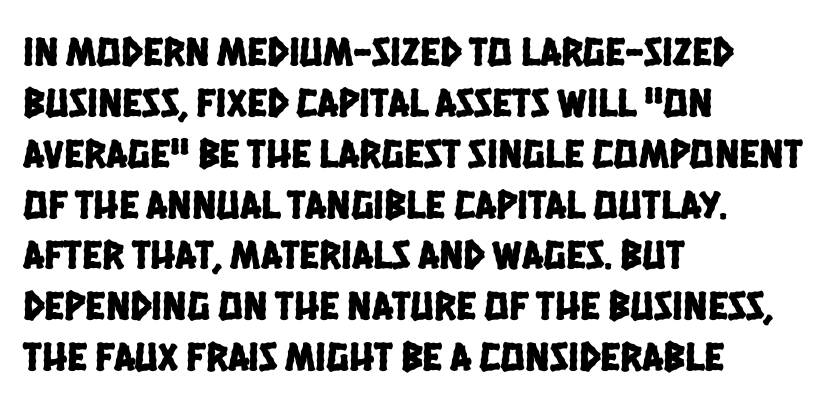
The image shows 41 px condensed sans-serif type; set left-aligned, line spacing 1.24x, normal letter spacing, not underlined; low stroke contrast and a large x-height.
